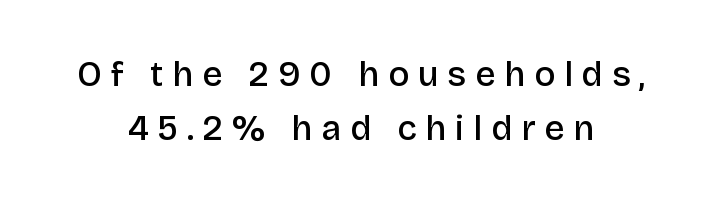
{"serif": "no", "italic": "no", "bold": "semi", "weight": "semibold", "width": "normal", "stroke_contrast": "low", "x_height": "large", "monospaced": "no", "underline": "no", "align": "center", "line_spacing": "normal", "line_spacing_ratio": 1.54, "letter_spacing": "wide", "letter_spacing_em": 0.25, "glyph_px": 35}
